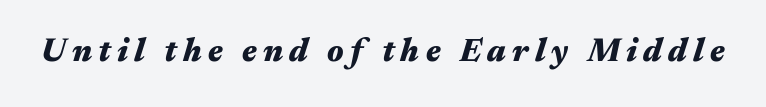
Q: Is the text bold? A: Yes.
Q: Is the text italic (slanted)? A: Yes, it leans right by about 17 degrees.
Q: Is the text underlined? A: No.
Q: Is the spacing between letters normal or unusually wide? A: Unusually wide.
Q: Width (condensed, normal, or wide)? A: Wide.
Q: Stroke contrast? A: Medium.
Q: x-height? A: Medium.
Q: Monospaced? A: No.
